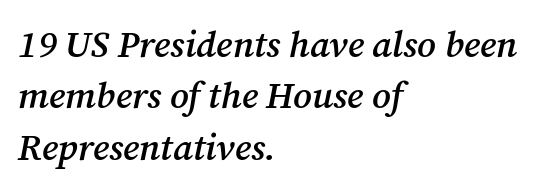
{"serif": "yes", "italic": "yes", "lean": "right", "slant_degrees": 12, "bold": "semi", "weight": "semibold", "width": "normal", "stroke_contrast": "medium", "x_height": "medium", "monospaced": "no", "underline": "no", "align": "left", "line_spacing": "normal", "line_spacing_ratio": 1.39, "letter_spacing": "normal", "letter_spacing_em": 0.0, "glyph_px": 37}
